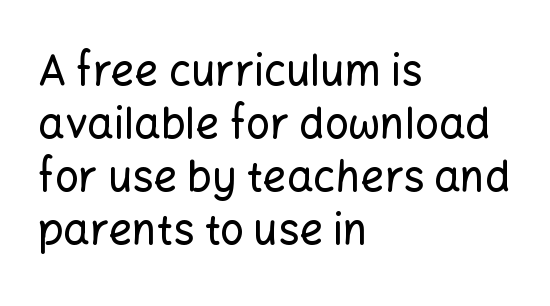
Q: Is the text italic (slanted)? A: No, it is upright.
Q: Is the typeface a serif or a sans-serif typeface? A: Sans-serif.
Q: Is the text underlined? A: No.
Q: How is the paragraph aligned? A: Left-aligned.
Q: Is the spacing between letters normal or unusually wide? A: Normal.
Q: Is the spacing between lines tight, normal or loose? A: Normal.
Q: Width (condensed, normal, or wide)? A: Normal.
Q: Stroke contrast? A: Low.
Q: x-height? A: Medium.
Q: Monospaced? A: No.
